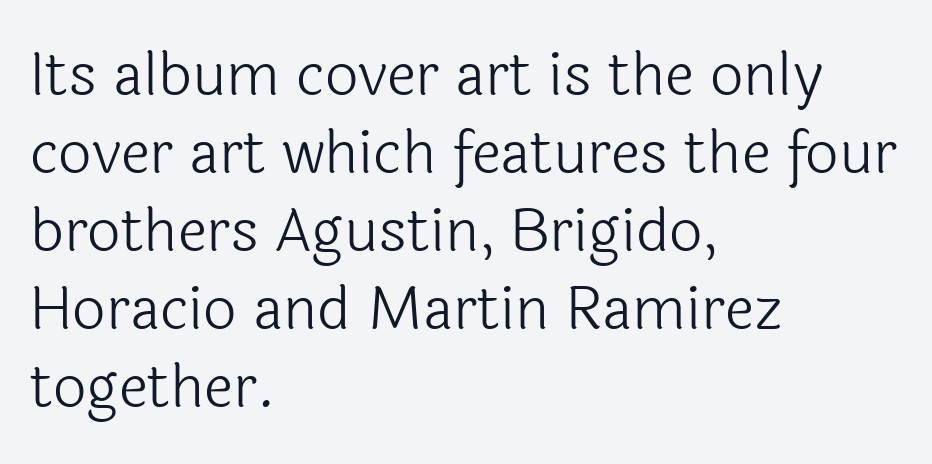
{"serif": "no", "italic": "no", "bold": "no", "weight": "light", "width": "normal", "x_height": "medium", "monospaced": "no", "underline": "no", "align": "left", "line_spacing": "normal", "line_spacing_ratio": 1.32, "letter_spacing": "normal", "letter_spacing_em": 0.0, "glyph_px": 59}
